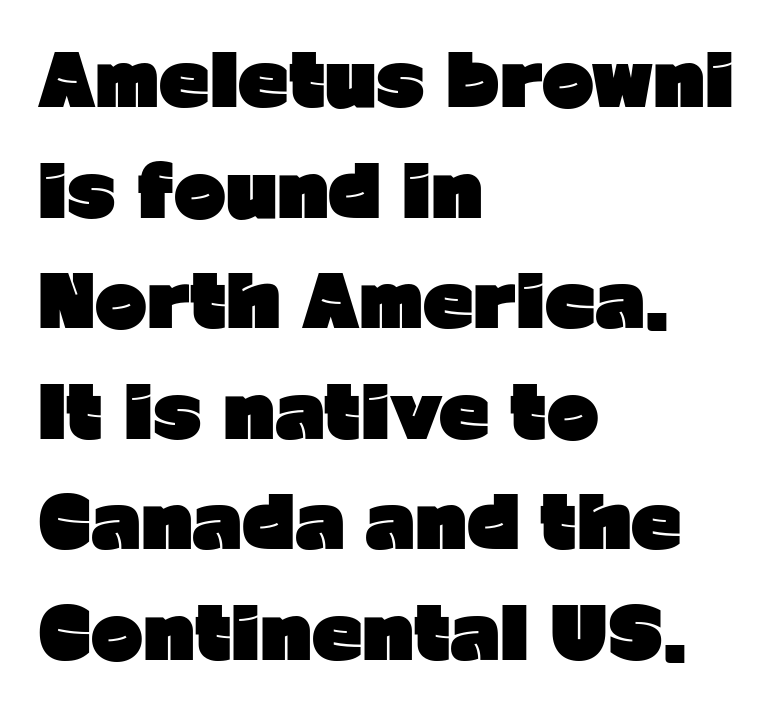
{"serif": "no", "italic": "no", "bold": "yes", "weight": "heavy", "width": "normal", "stroke_contrast": "low", "x_height": "medium", "monospaced": "no", "underline": "no", "align": "left", "line_spacing": "normal", "line_spacing_ratio": 1.58, "letter_spacing": "normal", "letter_spacing_em": 0.0, "glyph_px": 70}
